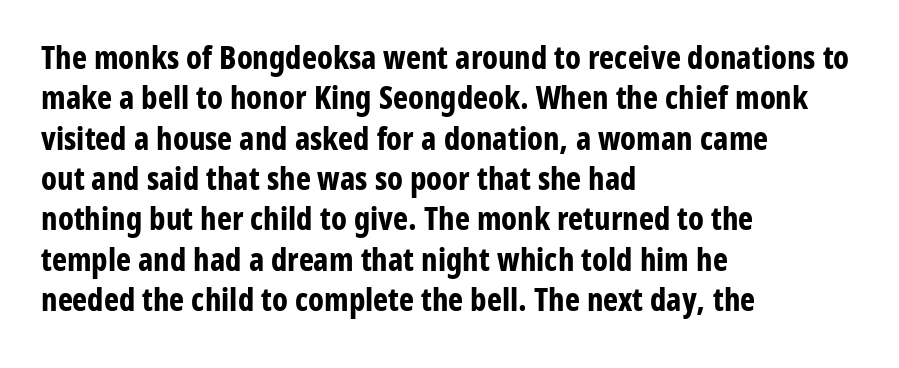
The image shows 32 px bold, condensed sans-serif type, upright; set left-aligned, normal line spacing (1.26x), normal letter spacing, not underlined; low stroke contrast and a medium x-height.
